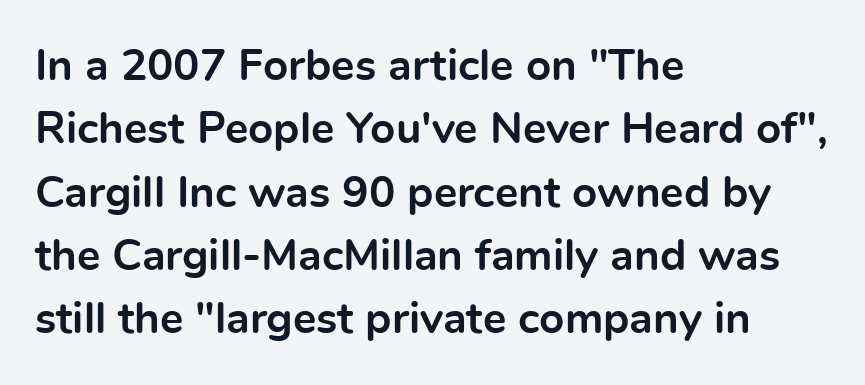
Q: Is the text bold? A: Yes.
Q: Is the text italic (slanted)? A: No, it is upright.
Q: Is the typeface a serif or a sans-serif typeface? A: Sans-serif.
Q: Is the text underlined? A: No.
Q: How is the paragraph aligned? A: Left-aligned.
Q: Is the spacing between letters normal or unusually wide? A: Normal.
Q: Is the spacing between lines tight, normal or loose? A: Normal.
Q: Width (condensed, normal, or wide)? A: Normal.
Q: x-height? A: Medium.
Q: Monospaced? A: No.
